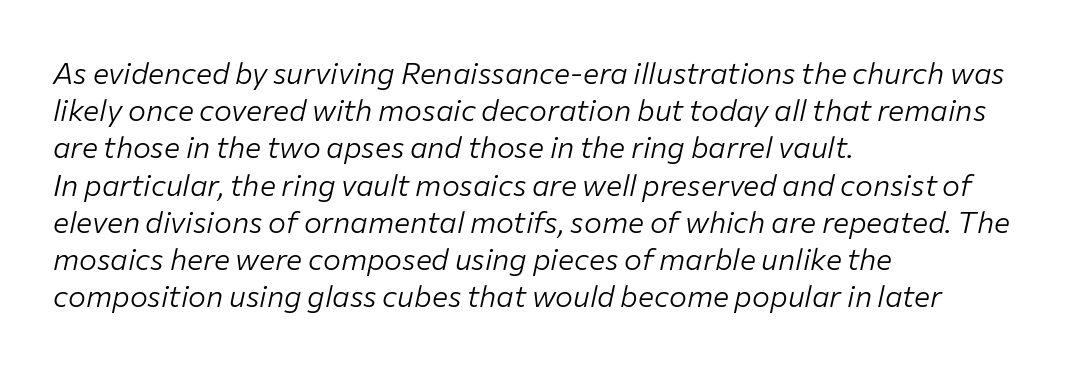
{"italic": "yes", "lean": "right", "slant_degrees": 12, "bold": "no", "weight": "light", "width": "normal", "stroke_contrast": "low", "x_height": "medium", "monospaced": "no", "underline": "no", "align": "left", "line_spacing_ratio": 1.24, "letter_spacing": "normal", "letter_spacing_em": 0.0, "glyph_px": 30}
